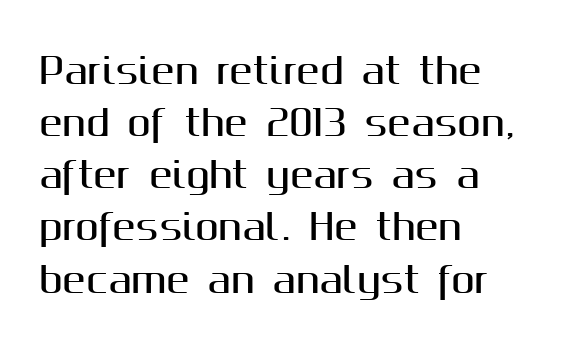
{"serif": "no", "italic": "no", "width": "normal", "stroke_contrast": "medium", "x_height": "medium", "monospaced": "no", "underline": "no", "align": "left", "line_spacing": "normal", "line_spacing_ratio": 1.49, "letter_spacing": "normal", "letter_spacing_em": 0.0, "glyph_px": 35}
